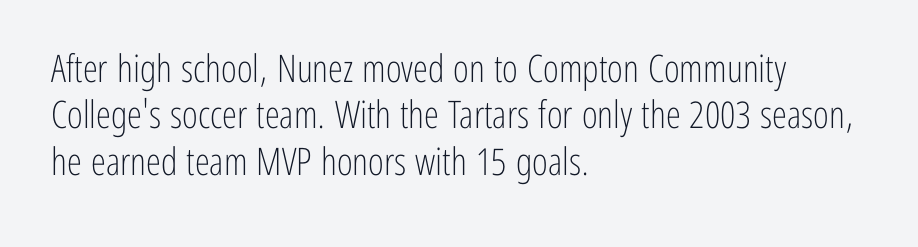
Each letter keeps its own natural width here, so spacing adapts to shape. Reading down the block, your eye returns to a fixed left position each line. Characters remain perfectly vertical along every line. Nope, no serifs anywhere on these letters.
